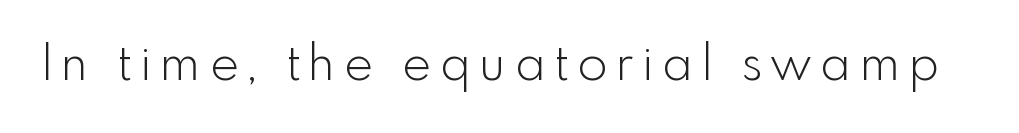
{"serif": "no", "italic": "no", "bold": "no", "weight": "light", "width": "normal", "x_height": "small", "monospaced": "no", "underline": "no", "glyph_px": 49}
